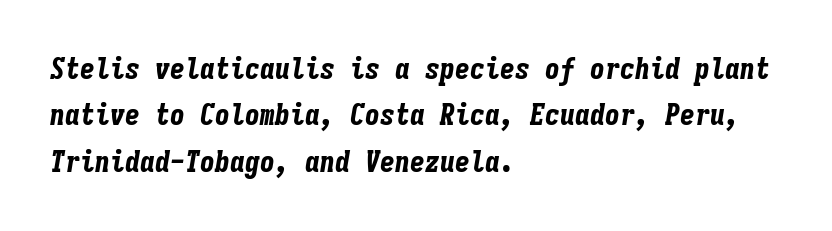
You could count columns in this text — the font is strictly monospaced. Notice how descenders clear the ascenders below comfortably — that's standard leading. Look at the stroke-to-counter ratio: heavy, a bold. The lettering tilts uniformly, giving the passage an italic look.
